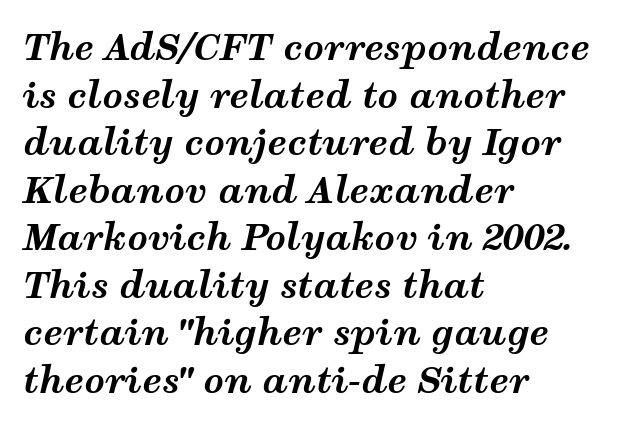
Q: Is the text bold? A: Yes.
Q: Is the text italic (slanted)? A: Yes, it leans right by about 12 degrees.
Q: Is the text underlined? A: No.
Q: How is the paragraph aligned? A: Left-aligned.
Q: Is the spacing between letters normal or unusually wide? A: Normal.
Q: Is the spacing between lines tight, normal or loose? A: Normal.
Q: Width (condensed, normal, or wide)? A: Wide.
Q: Stroke contrast? A: Medium.
Q: x-height? A: Medium.
Q: Monospaced? A: No.
